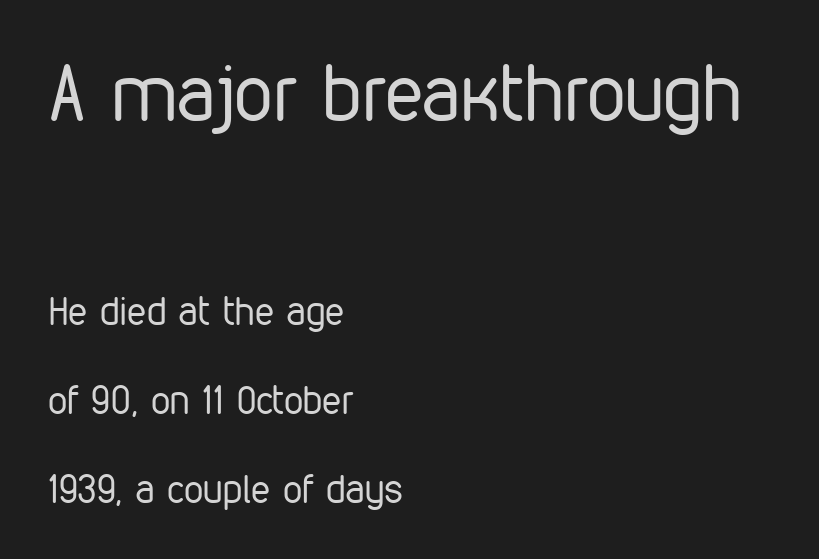
Posture: upright roman. A bare baseline throughout the passage. A typesetter would call this proportional, since set widths differ per character. One glance says open: line gaps are wider than usual.
